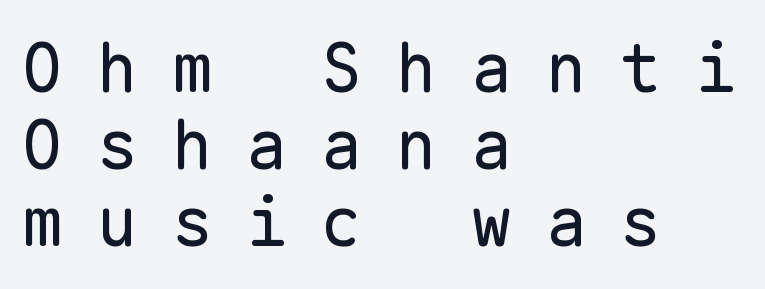
Q: Is the text bold? A: No.
Q: Is the text italic (slanted)? A: No, it is upright.
Q: Is the typeface a serif or a sans-serif typeface? A: Sans-serif.
Q: Is the text underlined? A: No.
Q: How is the paragraph aligned? A: Left-aligned.
Q: Is the spacing between letters normal or unusually wide? A: Unusually wide.
Q: Is the spacing between lines tight, normal or loose? A: Tight.
Q: Width (condensed, normal, or wide)? A: Normal.
Q: Stroke contrast? A: Low.
Q: x-height? A: Medium.
Q: Monospaced? A: Yes.
